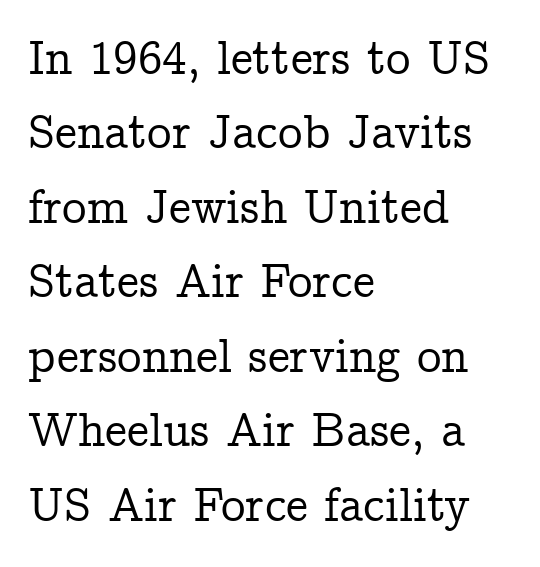
{"serif": "yes", "italic": "no", "width": "normal", "stroke_contrast": "low", "x_height": "medium", "monospaced": "no", "underline": "no", "align": "left", "line_spacing": "normal", "line_spacing_ratio": 1.52, "letter_spacing": "normal", "letter_spacing_em": 0.0, "glyph_px": 49}
